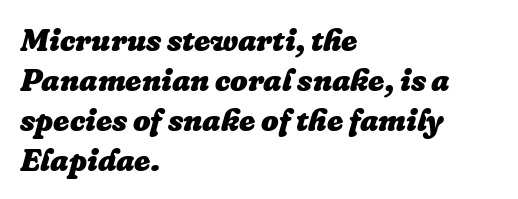
The image shows 31 px heavy type, italic (leaning right); set left-aligned, normal line spacing (1.29x), normal letter spacing, not underlined; low stroke contrast and a medium x-height.
